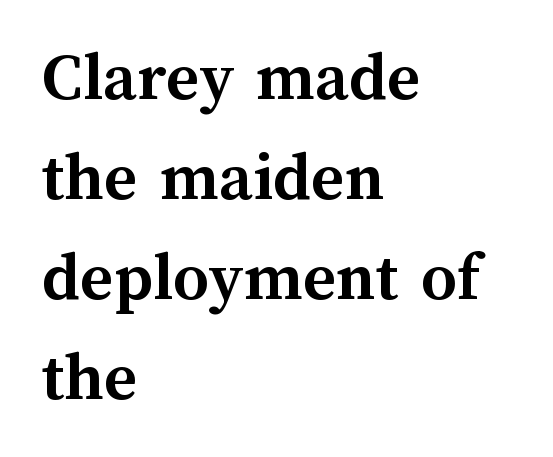
Q: Is the text bold? A: Yes.
Q: Is the text italic (slanted)? A: No, it is upright.
Q: Is the text underlined? A: No.
Q: How is the paragraph aligned? A: Left-aligned.
Q: Is the spacing between letters normal or unusually wide? A: Normal.
Q: Is the spacing between lines tight, normal or loose? A: Normal.
Q: Width (condensed, normal, or wide)? A: Normal.
Q: Stroke contrast? A: Medium.
Q: x-height? A: Medium.
Q: Monospaced? A: No.
